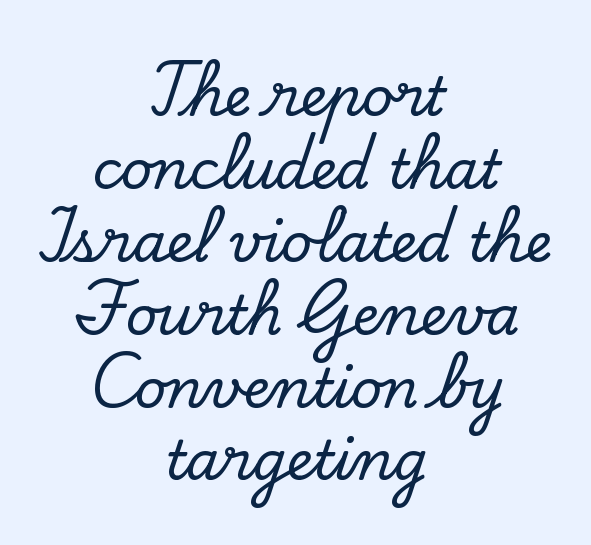
The image shows 54 px serif type; set centered, normal line spacing (1.35x), normal letter spacing, not underlined; low stroke contrast and a small x-height.
